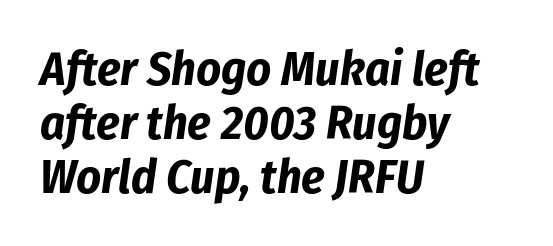
Q: Is the text bold? A: Yes.
Q: Is the text italic (slanted)? A: Yes, it leans right by about 8 degrees.
Q: Is the text underlined? A: No.
Q: How is the paragraph aligned? A: Left-aligned.
Q: Is the spacing between letters normal or unusually wide? A: Normal.
Q: Is the spacing between lines tight, normal or loose? A: Tight.
Q: Width (condensed, normal, or wide)? A: Condensed.
Q: Stroke contrast? A: Low.
Q: x-height? A: Medium.
Q: Monospaced? A: No.
